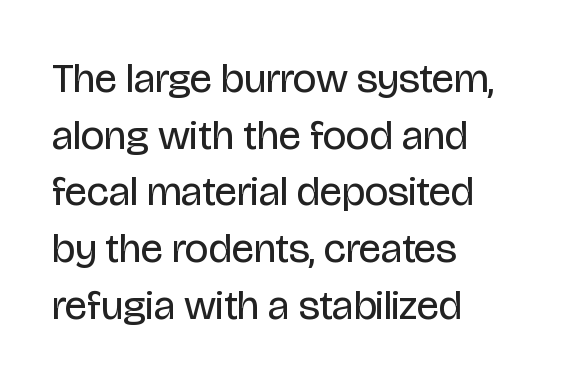
Q: Is the text bold? A: No.
Q: Is the text italic (slanted)? A: No, it is upright.
Q: Is the typeface a serif or a sans-serif typeface? A: Sans-serif.
Q: Is the text underlined? A: No.
Q: How is the paragraph aligned? A: Left-aligned.
Q: Is the spacing between letters normal or unusually wide? A: Normal.
Q: Is the spacing between lines tight, normal or loose? A: Normal.
Q: Width (condensed, normal, or wide)? A: Condensed.
Q: Stroke contrast? A: Low.
Q: x-height? A: Large.
Q: Monospaced? A: No.
